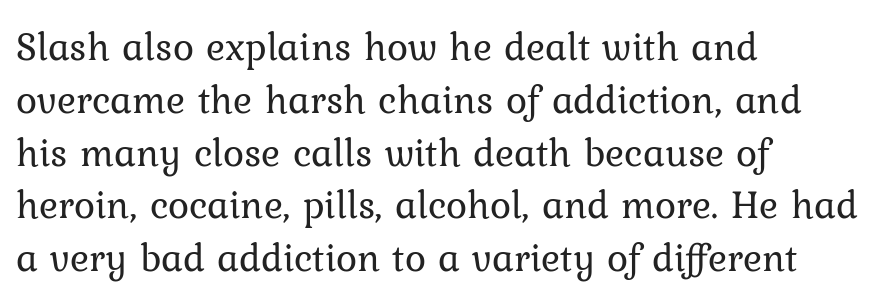
Inter-character spacing is left at the font's built-in metrics. Vertically, the passage feels balanced, rows spaced as you'd expect. The letters advance in unequal steps, a hallmark of proportional type. In CSS terms this would be text-align: left. Unmarked baselines from the first word to the last.
